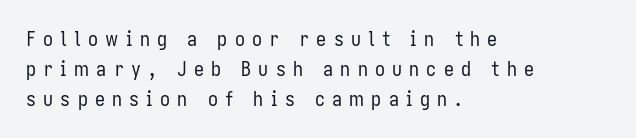
This sample keeps an unexceptional amount of space between lines. Do the letters lean? They stand straight. The paragraph shown leans on its left margin. The gap between lines stays unmarked. Display-style spreading of the glyphs; the letterfit is very open.
